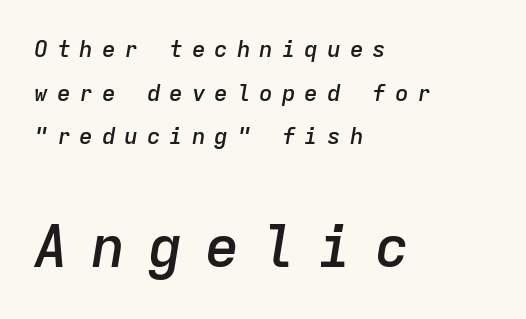
The image shows 58 px semibold type, italic (leaning right), monospaced; set left-aligned, loose line spacing (1.9x), unusually wide letter spacing (+0.38 em), not underlined; the second (bottom) block is 2.52x larger; low stroke contrast and a medium x-height.
